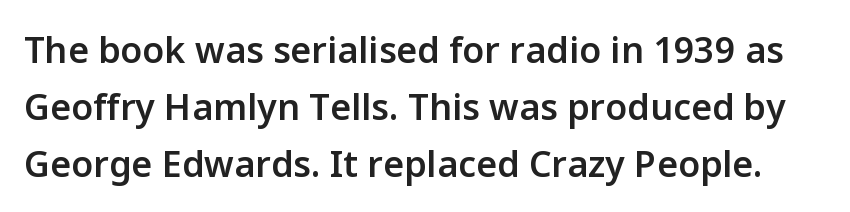
The image shows 36 px semibold sans-serif type, upright; set normal line spacing (1.58x), normal letter spacing, not underlined; low stroke contrast and a medium x-height.
